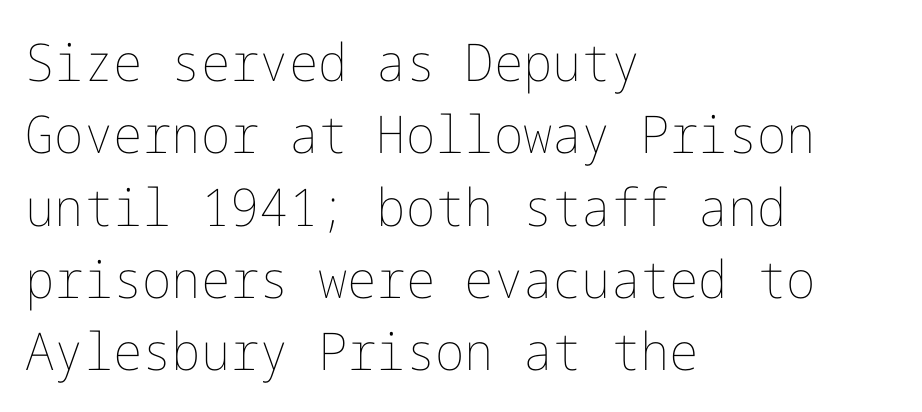
Q: Is the text bold? A: No.
Q: Is the text italic (slanted)? A: No, it is upright.
Q: Is the text underlined? A: No.
Q: How is the paragraph aligned? A: Left-aligned.
Q: Is the spacing between letters normal or unusually wide? A: Normal.
Q: Is the spacing between lines tight, normal or loose? A: Normal.
Q: Width (condensed, normal, or wide)? A: Normal.
Q: Stroke contrast? A: Low.
Q: x-height? A: Medium.
